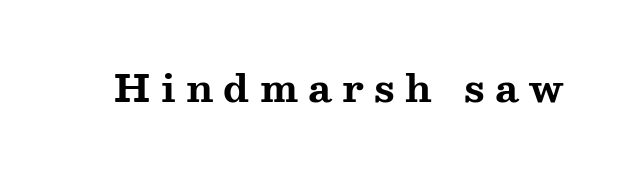
Q: Is the text bold? A: Yes.
Q: Is the text italic (slanted)? A: No, it is upright.
Q: Is the typeface a serif or a sans-serif typeface? A: Serif.
Q: Is the text underlined? A: No.
Q: Is the spacing between letters normal or unusually wide? A: Unusually wide.
Q: Width (condensed, normal, or wide)? A: Wide.
Q: Stroke contrast? A: Medium.
Q: x-height? A: Medium.
Q: Monospaced? A: No.
